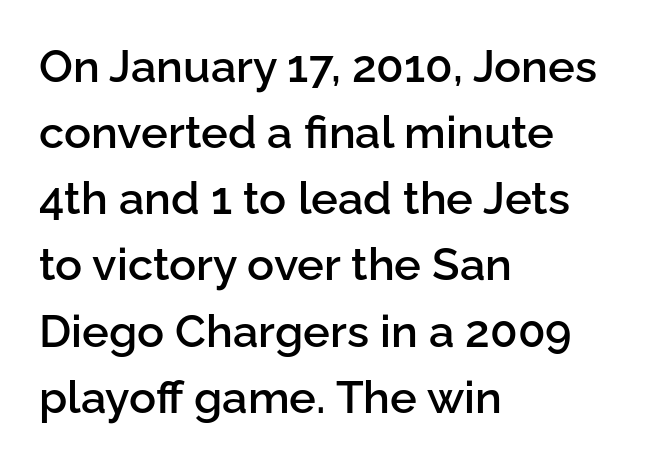
Q: Is the text bold? A: Semi-bold.
Q: Is the text italic (slanted)? A: No, it is upright.
Q: Is the typeface a serif or a sans-serif typeface? A: Sans-serif.
Q: Is the text underlined? A: No.
Q: How is the paragraph aligned? A: Left-aligned.
Q: Is the spacing between letters normal or unusually wide? A: Normal.
Q: Is the spacing between lines tight, normal or loose? A: Normal.
Q: Width (condensed, normal, or wide)? A: Normal.
Q: Stroke contrast? A: Low.
Q: x-height? A: Medium.
Q: Monospaced? A: No.
